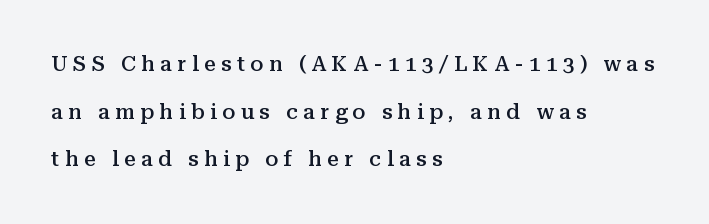
When letters stand straight like this, we call the style roman or upright. Airy leading. Moderately thickened strokes mark this as semibold type. Every row of glyphs begins at an identical x-position on the left. Characters follow at a spacing far wider than the type designer built in.
